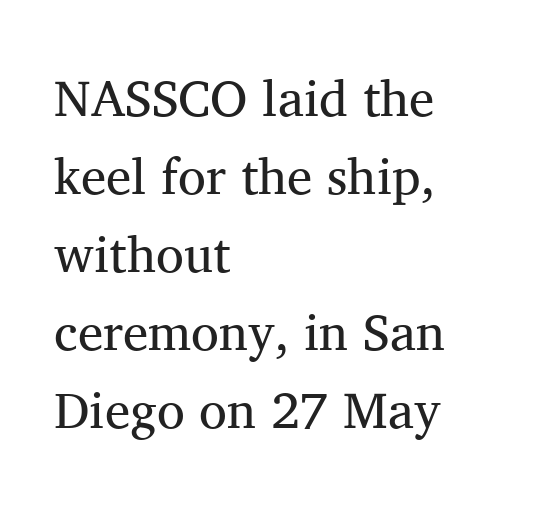
No heavy texture on the line: the type isn't bold. One-word summary of the alignment: left. The baseline area is clear. Does extra space separate the letters? No, they use regular spacing. The font family rendered here belongs to the serif group. This sample keeps an unexceptional amount of space between lines.
